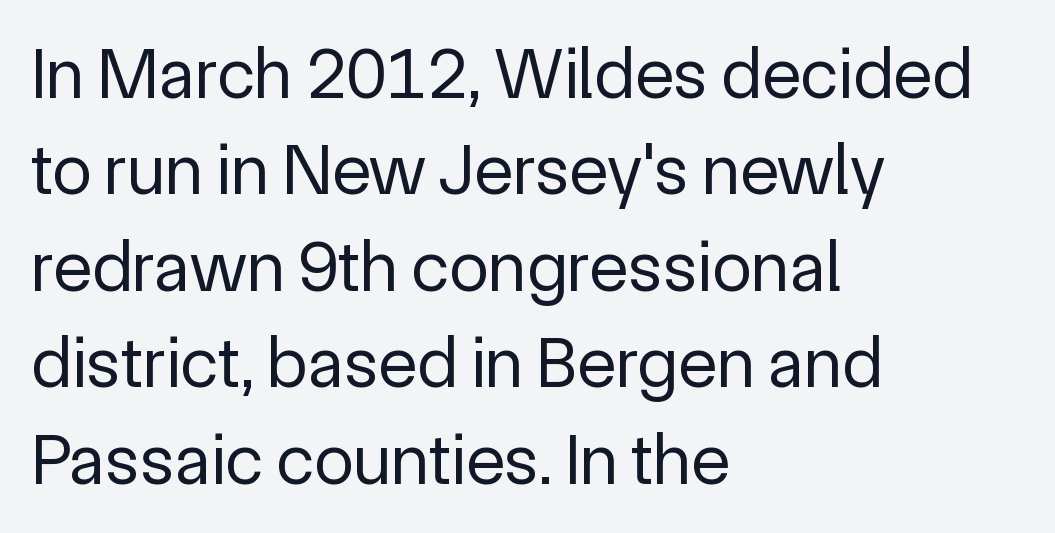
{"serif": "no", "italic": "no", "bold": "no", "weight": "regular", "width": "normal", "x_height": "medium", "monospaced": "no", "underline": "no", "align": "left", "line_spacing": "normal", "line_spacing_ratio": 1.34, "letter_spacing": "normal", "letter_spacing_em": 0.0, "glyph_px": 72}
